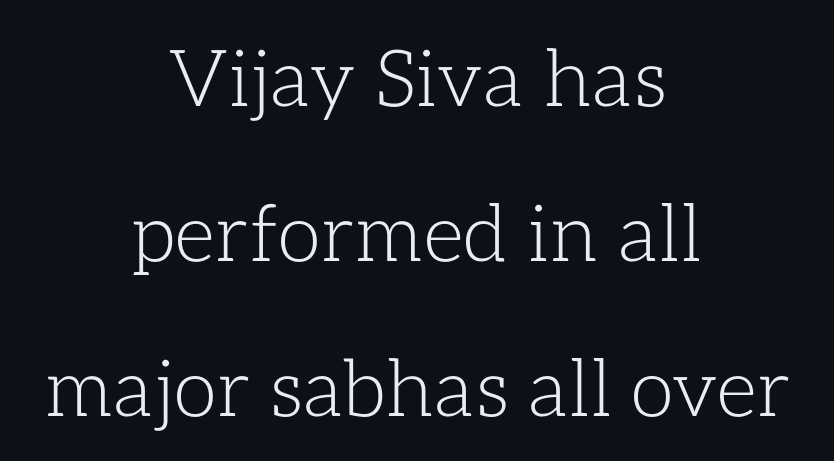
Q: Is the text bold? A: No.
Q: Is the text italic (slanted)? A: No, it is upright.
Q: Is the text underlined? A: No.
Q: How is the paragraph aligned? A: Centered.
Q: Is the spacing between letters normal or unusually wide? A: Normal.
Q: Is the spacing between lines tight, normal or loose? A: Loose.
Q: Width (condensed, normal, or wide)? A: Normal.
Q: Stroke contrast? A: Low.
Q: x-height? A: Medium.
Q: Monospaced? A: No.
